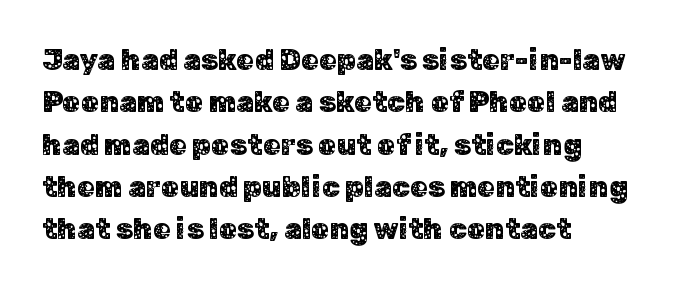
The image shows 29 px sans-serif type, upright; set left-aligned, normal line spacing (1.46x), normal letter spacing, not underlined; low stroke contrast and a medium x-height.
